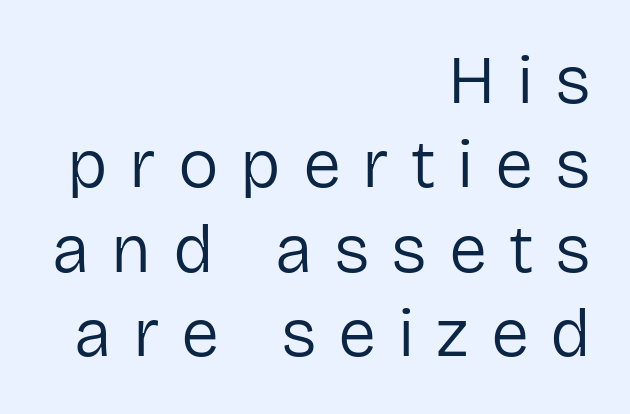
These lines were composed using upright roman letters. Varying glyph widths throughout — classic text-font behaviour. The glyphs in this specimen are sans serif. The weight would be labelled regular, book, light, or lighter still. Rule under the text: the space is simply empty.
